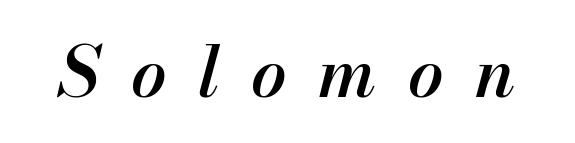
Proportional: the letters do not fall into vertical columns. The horizontal fit of the characters is loose and conspicuously gappy. Summary of weight: moderately heavy, a semibold. Observe the lean: these are italic letterforms. Has an underline been added? It has not.
